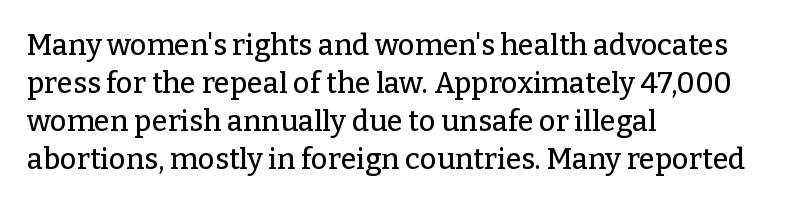
The image shows 29 px serif type, upright; set left-aligned, normal line spacing (1.31x), normal letter spacing, not underlined; low stroke contrast and a medium x-height.
